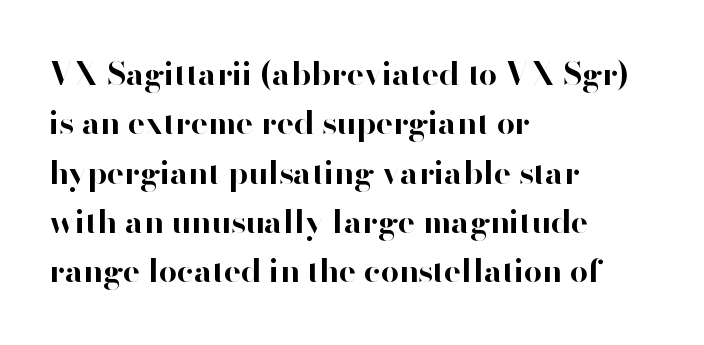
The image shows 32 px bold sans-serif type, upright; set left-aligned, normal line spacing (1.54x), normal letter spacing, not underlined; high stroke contrast and a small x-height.
